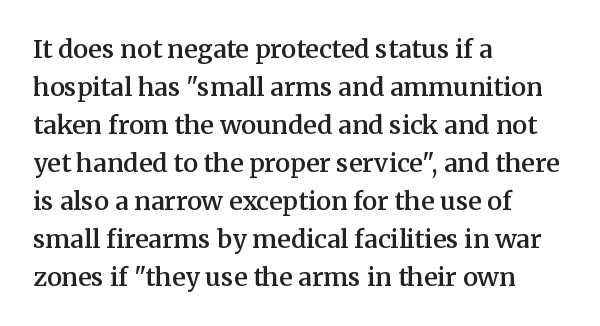
Q: Is the text bold? A: Semi-bold.
Q: Is the text italic (slanted)? A: No, it is upright.
Q: Is the text underlined? A: No.
Q: How is the paragraph aligned? A: Left-aligned.
Q: Is the spacing between letters normal or unusually wide? A: Normal.
Q: Is the spacing between lines tight, normal or loose? A: Normal.
